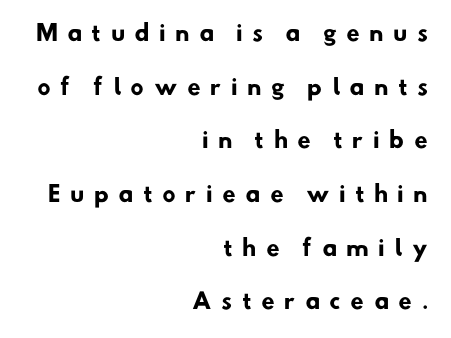
Lines of text with bare space underneath. Each word looks stretched out because of the extra space between its letters. Plenty of ink on the page — the face is bold. Reading down the column, the eye jumps a long way to each next line. Reading down the block, your eye finds every line finishing at a fixed right position.
